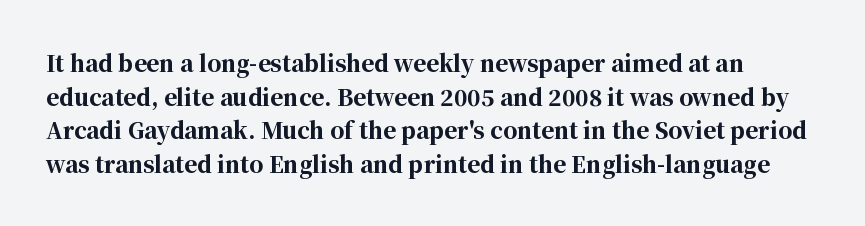
Posture: upright roman. Whoever set this chose a conventional vertical rhythm. Between one letter and the next there's only the usual sliver of space. A clean baseline with only descenders dipping below it.
